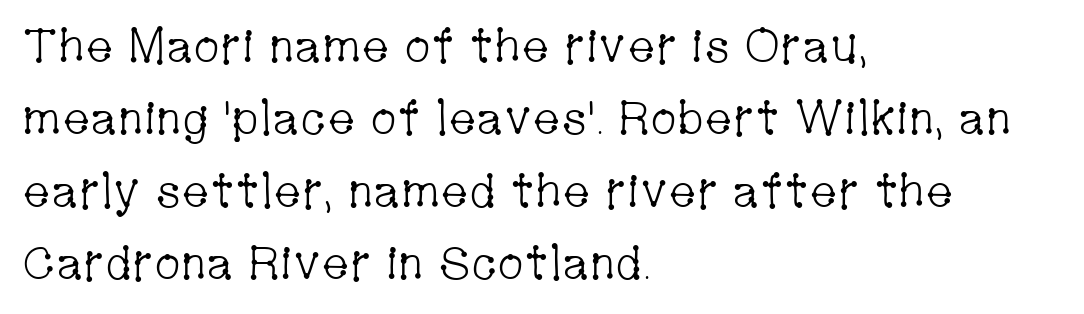
Q: Is the text bold? A: No.
Q: Is the text italic (slanted)? A: No, it is upright.
Q: Is the typeface a serif or a sans-serif typeface? A: Serif.
Q: Is the text underlined? A: No.
Q: How is the paragraph aligned? A: Left-aligned.
Q: Is the spacing between letters normal or unusually wide? A: Normal.
Q: Is the spacing between lines tight, normal or loose? A: Normal.
Q: Width (condensed, normal, or wide)? A: Condensed.
Q: Stroke contrast? A: Low.
Q: x-height? A: Medium.
Q: Monospaced? A: No.
